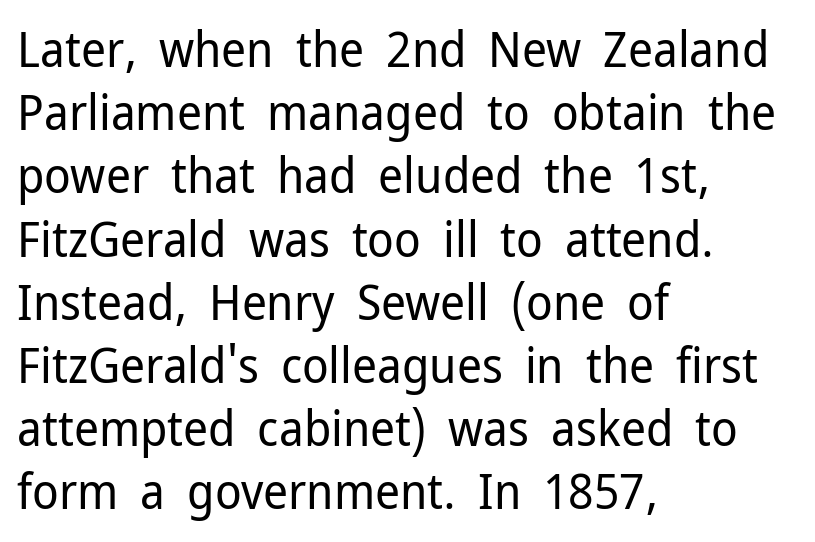
Q: Is the text bold? A: No.
Q: Is the text italic (slanted)? A: No, it is upright.
Q: Is the typeface a serif or a sans-serif typeface? A: Sans-serif.
Q: Is the text underlined? A: No.
Q: How is the paragraph aligned? A: Left-aligned.
Q: Is the spacing between letters normal or unusually wide? A: Normal.
Q: Is the spacing between lines tight, normal or loose? A: Normal.
Q: Width (condensed, normal, or wide)? A: Normal.
Q: Stroke contrast? A: Low.
Q: x-height? A: Medium.
Q: Monospaced? A: No.
